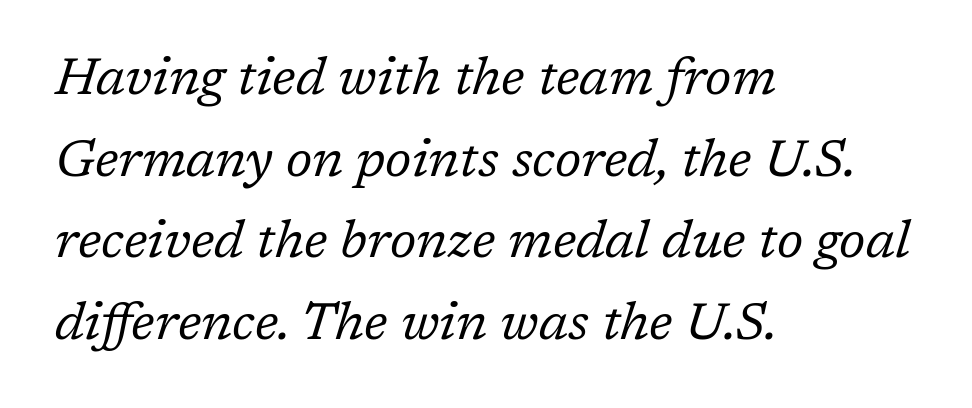
This is serif lettering, the kind often seen in printed books. The zone under the glyphs is completely vacant. Slanted lettering throughout. A light-to-regular cut is what we see here. Observe the ordinary spacing: letters are neighbours, not strangers.
